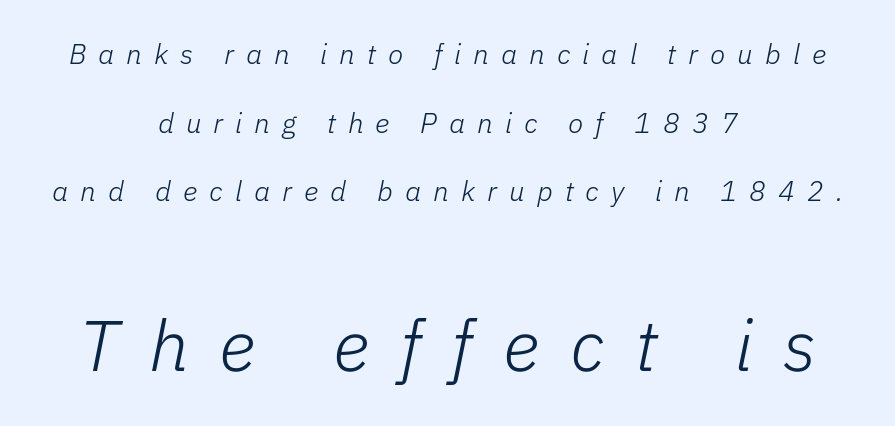
Q: Is the text bold? A: No.
Q: Is the text italic (slanted)? A: Yes, it leans right by about 11 degrees.
Q: Is the text underlined? A: No.
Q: How is the paragraph aligned? A: Centered.
Q: Is the spacing between letters normal or unusually wide? A: Unusually wide.
Q: Is the spacing between lines tight, normal or loose? A: Loose.
Q: Which block of text is set in a larger size, the first (top) or the second (bottom)? A: The second (bottom) one.
Q: Width (condensed, normal, or wide)? A: Normal.
Q: Stroke contrast? A: Low.
Q: x-height? A: Medium.
Q: Monospaced? A: No.
